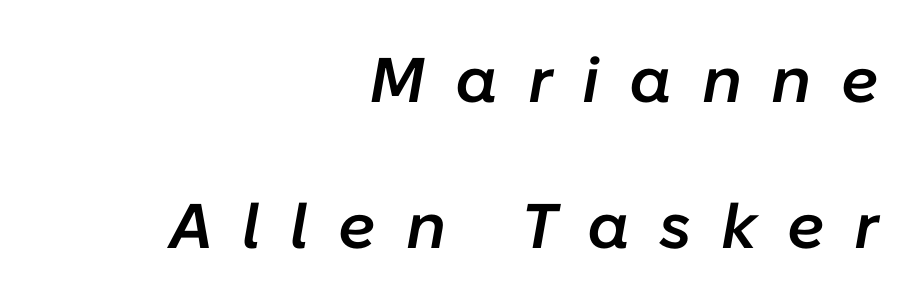
Q: Is the text bold? A: Semi-bold.
Q: Is the text italic (slanted)? A: Yes, it leans right by about 10 degrees.
Q: Is the text underlined? A: No.
Q: How is the paragraph aligned? A: Right-aligned.
Q: Is the spacing between letters normal or unusually wide? A: Unusually wide.
Q: Is the spacing between lines tight, normal or loose? A: Loose.
Q: Width (condensed, normal, or wide)? A: Normal.
Q: Stroke contrast? A: Low.
Q: x-height? A: Medium.
Q: Monospaced? A: No.
